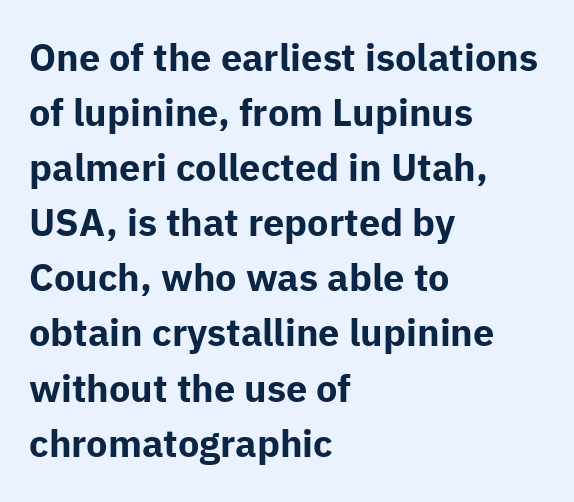
{"serif": "no", "italic": "no", "bold": "yes", "weight": "bold", "width": "normal", "stroke_contrast": "low", "x_height": "medium", "monospaced": "no", "underline": "no", "align": "left", "line_spacing": "normal", "line_spacing_ratio": 1.45, "letter_spacing": "normal", "letter_spacing_em": 0.0, "glyph_px": 38}
